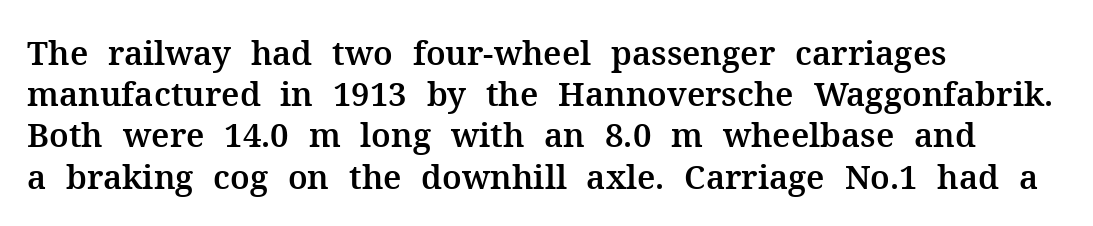
Old-style or modern, the face here clearly has serifs. Horizontal bands of white between lines are of average thickness. The letters advance in unequal steps, a hallmark of proportional type. Caption: multi-line text, flush left, ragged right.
